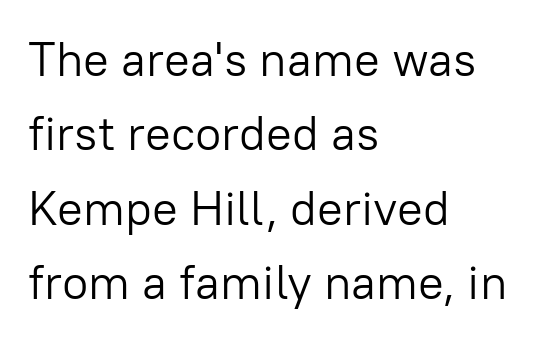
One glance says typical: line gaps are just what's usual. Character widths vary here, with narrow letters taking less room than wide ones. The text was rendered using a sans face with plain stroke endings. The words here are not underlined.
